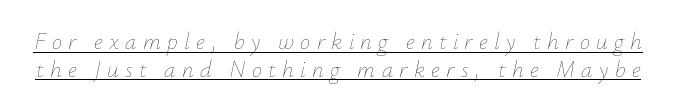
The image shows 23 px text type, italic (leaning right); set line spacing 1.2x, unusually wide letter spacing (+0.27 em), underlined.
